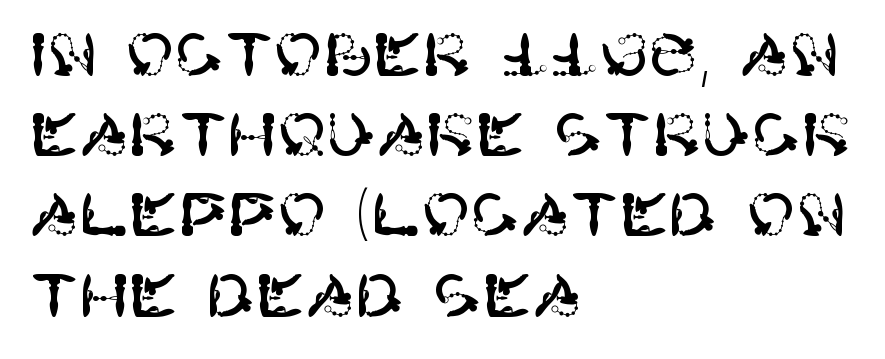
The image shows 59 px sans-serif type, upright; set left-aligned, normal line spacing (1.36x), normal letter spacing, not underlined; high stroke contrast and a large x-height.
